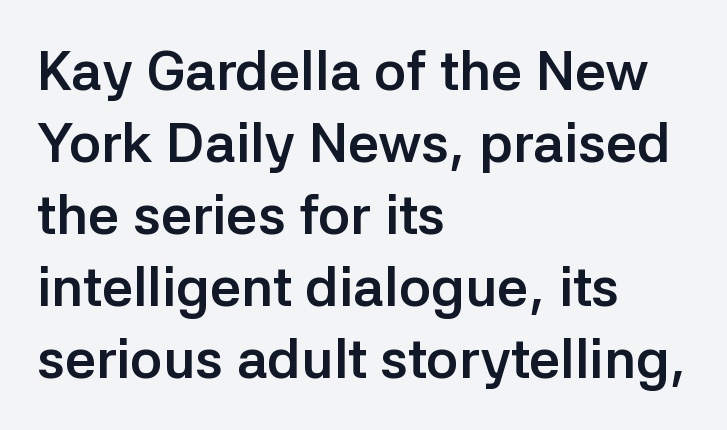
Q: Is the text bold? A: Yes.
Q: Is the text italic (slanted)? A: No, it is upright.
Q: Is the typeface a serif or a sans-serif typeface? A: Sans-serif.
Q: Is the text underlined? A: No.
Q: How is the paragraph aligned? A: Left-aligned.
Q: Is the spacing between letters normal or unusually wide? A: Normal.
Q: Is the spacing between lines tight, normal or loose? A: Normal.
Q: Width (condensed, normal, or wide)? A: Normal.
Q: Stroke contrast? A: Low.
Q: x-height? A: Medium.
Q: Monospaced? A: No.
